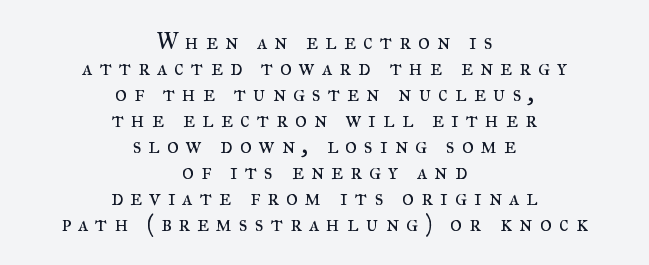
Compared with typical paragraphs, the rows here are closer together. There is plenty of visible air inserted between adjacent glyphs. The space directly below the letters is spotless. This is the regular roman posture of the typeface. Line starts and ends both wander, symmetrically. Weight: regular or lighter.
